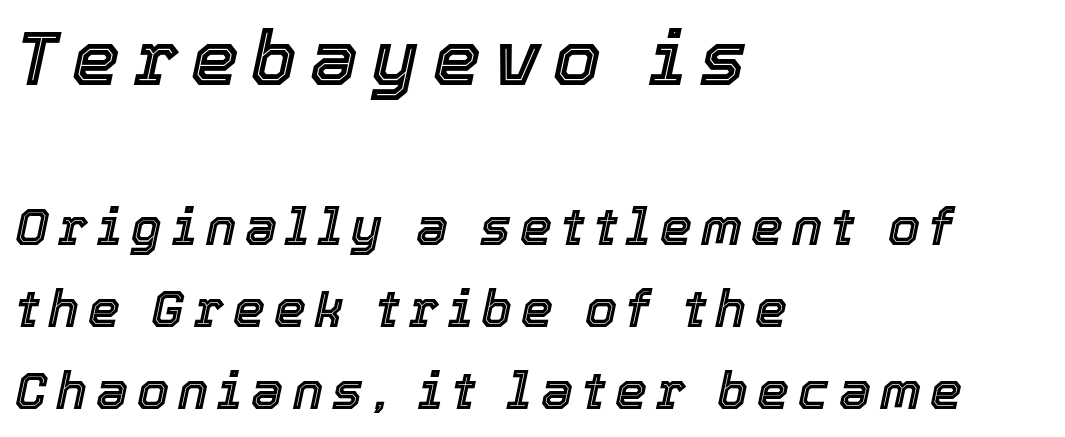
Scale decreases going downward across the two blocks. Think of a printed novel: that variable character pitch is what you see here. Just letters on the line, the space beneath them empty. Is the block centered? No — it sits flush against the left margin.
